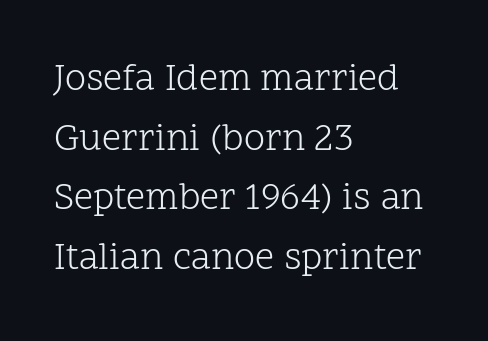
Q: Is the text bold? A: No.
Q: Is the text italic (slanted)? A: No, it is upright.
Q: Is the typeface a serif or a sans-serif typeface? A: Serif.
Q: Is the text underlined? A: No.
Q: How is the paragraph aligned? A: Left-aligned.
Q: Is the spacing between letters normal or unusually wide? A: Normal.
Q: Is the spacing between lines tight, normal or loose? A: Normal.
Q: Width (condensed, normal, or wide)? A: Normal.
Q: Stroke contrast? A: Low.
Q: x-height? A: Medium.
Q: Monospaced? A: No.
